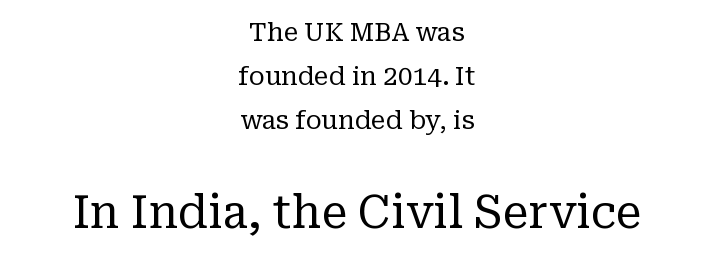
{"serif": "yes", "italic": "no", "bold": "no", "weight": "regular", "width": "normal", "stroke_contrast": "low", "x_height": "medium", "monospaced": "no", "underline": "no", "align": "center", "line_spacing": "normal", "line_spacing_ratio": 1.7, "letter_spacing": "normal", "letter_spacing_em": 0.0, "larger_block": "second", "size_ratio": 1.77, "glyph_px": 46}
